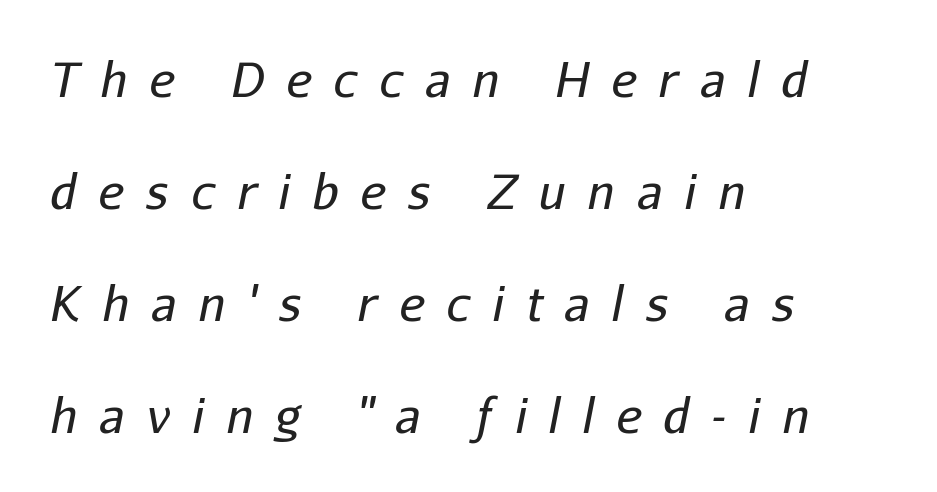
{"italic": "yes", "lean": "right", "slant_degrees": 11, "bold": "no", "weight": "regular", "width": "normal", "stroke_contrast": "low", "x_height": "medium", "monospaced": "no", "underline": "no", "align": "left", "line_spacing": "loose", "line_spacing_ratio": 2.33, "letter_spacing": "wide", "letter_spacing_em": 0.46, "glyph_px": 48}
